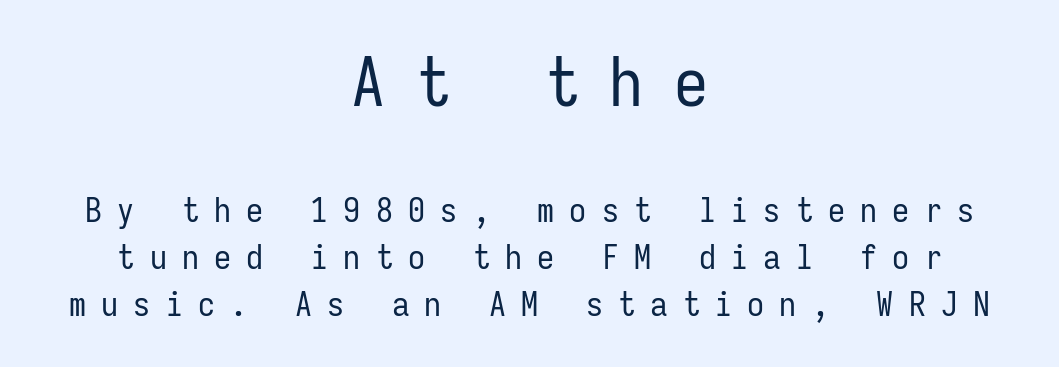
Reading top to bottom, the characters get smaller at the block break. Monospaced: the letters line up in strict vertical columns. The glyphs are unaccompanied by any horizontal stroke below them. Are there feet on the stems? There aren't — it's a sans. Notice how the passage keeps no hard edge, just a central spine. Honestly, the row spacing looks completely unremarkable.
